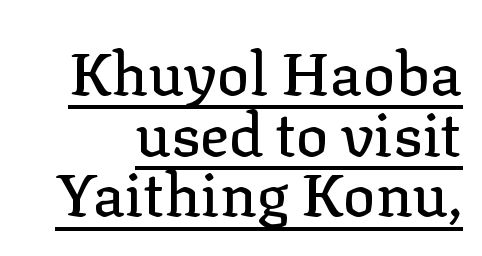
The image shows 60 px serif type, upright; set tight line spacing (1.01x), normal letter spacing, underlined; low stroke contrast and a medium x-height.
